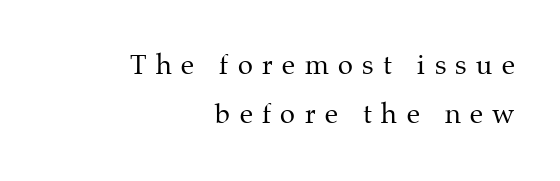
The image shows 27 px text type, upright; set right-aligned, line spacing 1.83x, unusually wide letter spacing (+0.35 em), not underlined.
